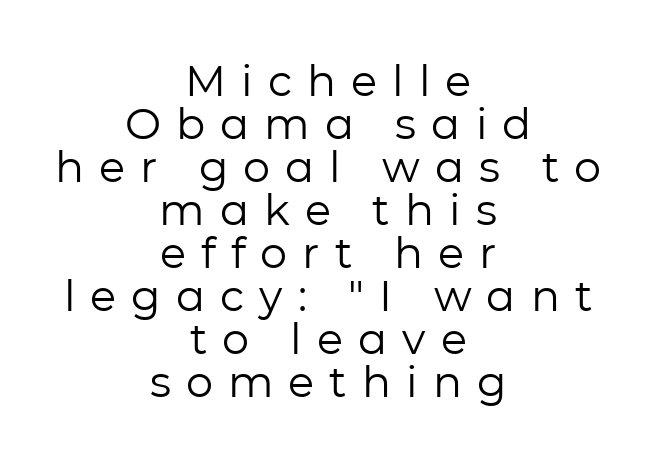
The image shows 43 px regular-weight sans-serif type, upright; set centered, tight line spacing (1.0x), unusually wide letter spacing (+0.35 em), not underlined; low stroke contrast and a medium x-height.
